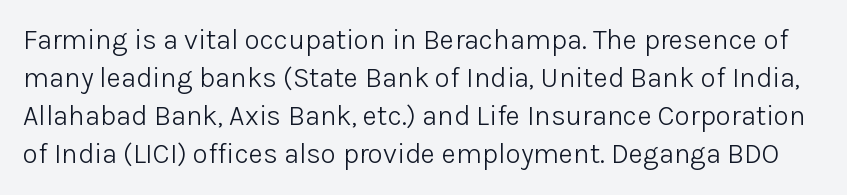
{"serif": "no", "italic": "no", "bold": "no", "weight": "light", "width": "normal", "stroke_contrast": "low", "x_height": "medium", "monospaced": "no", "underline": "no", "line_spacing": "normal", "line_spacing_ratio": 1.36, "letter_spacing": "normal", "letter_spacing_em": 0.0, "glyph_px": 28}
